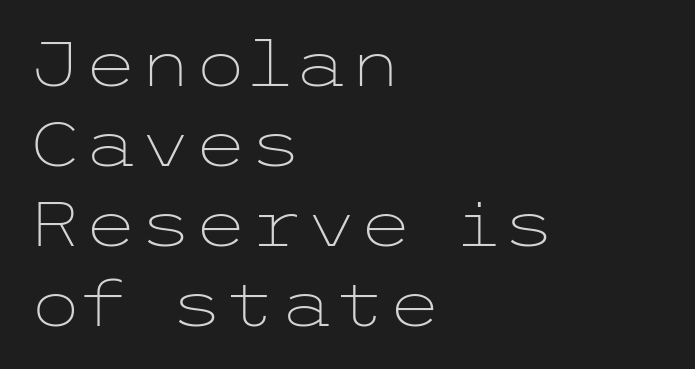
{"serif": "no", "italic": "no", "bold": "no", "weight": "light", "width": "wide", "stroke_contrast": "low", "x_height": "medium", "underline": "no", "align": "left", "line_spacing": "normal", "line_spacing_ratio": 1.27, "letter_spacing": "normal", "letter_spacing_em": 0.0, "glyph_px": 63}
